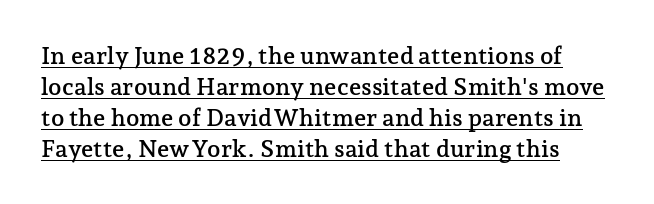
{"italic": "no", "underline": "yes", "line_spacing": "normal", "line_spacing_ratio": 1.29, "letter_spacing": "normal", "letter_spacing_em": 0.0, "glyph_px": 24}
